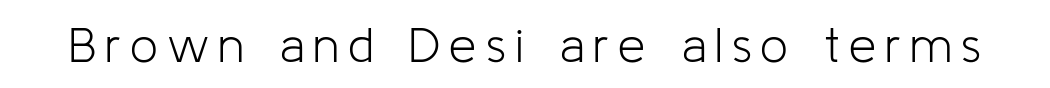
{"serif": "no", "italic": "no", "bold": "no", "weight": "light", "width": "normal", "stroke_contrast": "low", "x_height": "medium", "monospaced": "no", "underline": "no", "glyph_px": 49}
